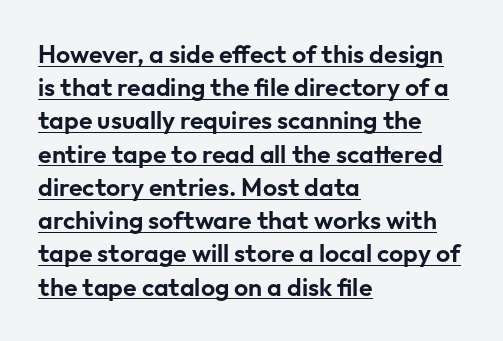
Like a heading marked for emphasis, these lines bear an underscore. Is there any slant? The stems are plumb. A normal amount of white space separates one row of letters from the next. The line texture is even and compact thanks to regular tracking. Visually the block forms a straight wall on the left and a jagged coastline on the right.
